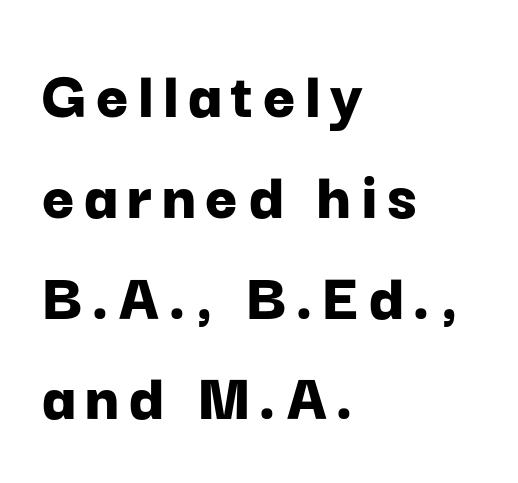
The text block is weighted toward the left margin, trailing off unevenly rightward. Stroke thickness is high; the sample reads as a true bold. If you drew a line through each stem, it would be perfectly vertical. Nothing sits at the stroke ends, so this counts as sans-serif. The leading is moderate, giving the passage an even texture. This rendering features lettering with no underline.
